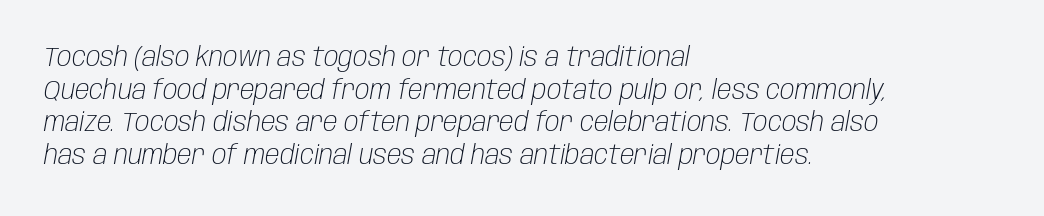
Q: Is the text bold? A: No.
Q: Is the text italic (slanted)? A: Yes, it leans right by about 10 degrees.
Q: Is the text underlined? A: No.
Q: How is the paragraph aligned? A: Left-aligned.
Q: Is the spacing between letters normal or unusually wide? A: Normal.
